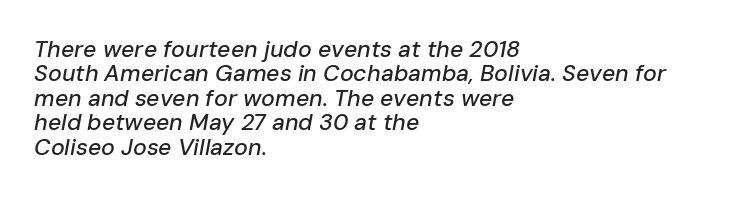
Style check: oblique. The rag falls on the right side of this text block. You could call the tracking neutral — neither tight nor loose. A typesetter would call this leading minimal, almost set solid.
